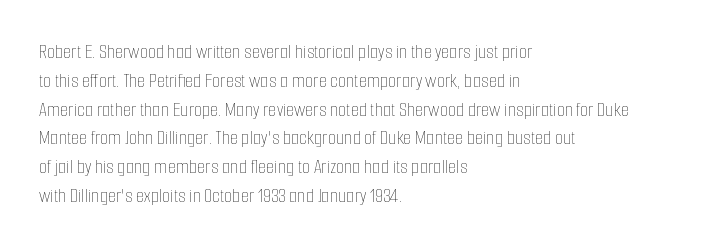
The image shows 21 px text type, upright; set left-aligned, normal line spacing (1.37x), normal letter spacing, not underlined.
